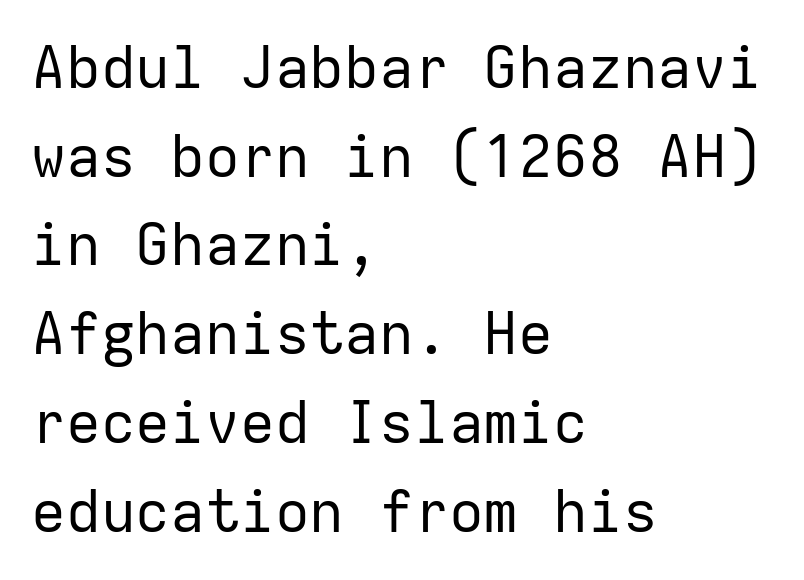
{"serif": "no", "italic": "no", "bold": "no", "weight": "regular", "width": "normal", "stroke_contrast": "low", "x_height": "medium", "monospaced": "yes", "underline": "no", "align": "left", "line_spacing": "normal", "line_spacing_ratio": 1.53, "letter_spacing": "normal", "letter_spacing_em": 0.0, "glyph_px": 58}
